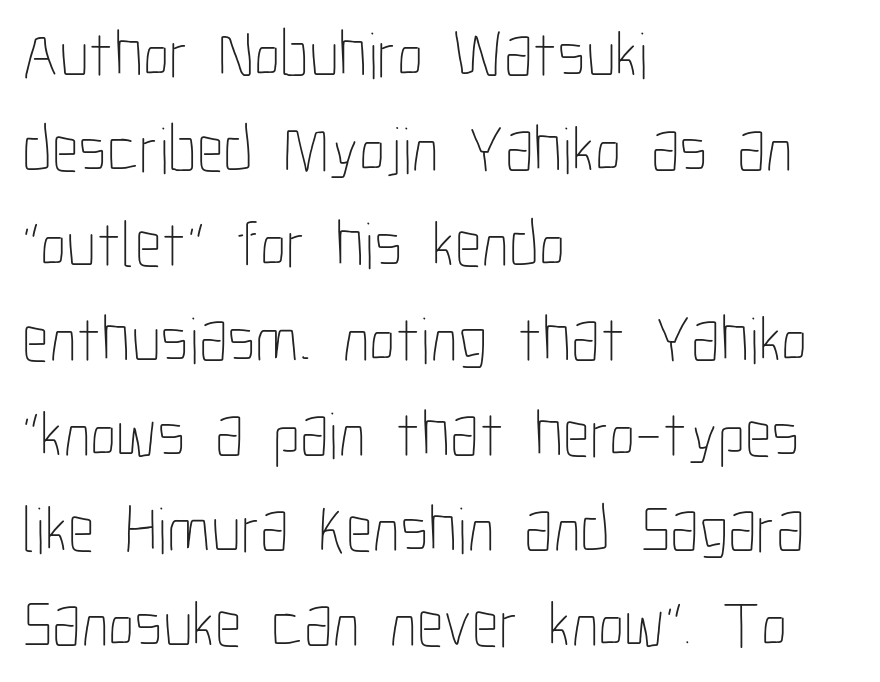
Q: Is the text bold? A: No.
Q: Is the text italic (slanted)? A: No, it is upright.
Q: Is the text underlined? A: No.
Q: How is the paragraph aligned? A: Left-aligned.
Q: Is the spacing between letters normal or unusually wide? A: Normal.
Q: Is the spacing between lines tight, normal or loose? A: Normal.
Q: Width (condensed, normal, or wide)? A: Condensed.
Q: Stroke contrast? A: Low.
Q: x-height? A: Medium.
Q: Monospaced? A: No.
